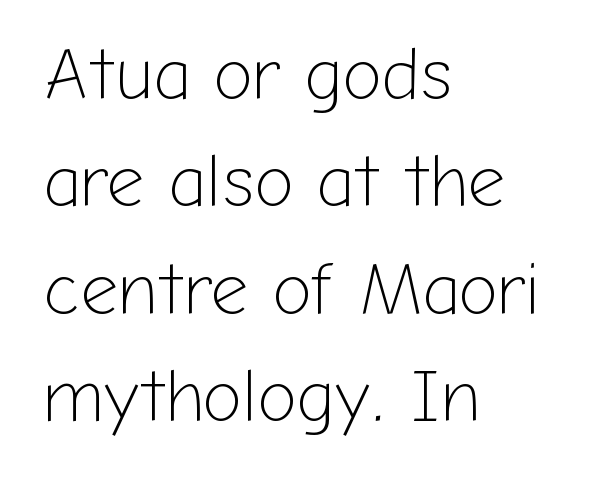
Q: Is the text bold? A: No.
Q: Is the text italic (slanted)? A: No, it is upright.
Q: Is the typeface a serif or a sans-serif typeface? A: Sans-serif.
Q: Is the text underlined? A: No.
Q: How is the paragraph aligned? A: Left-aligned.
Q: Is the spacing between letters normal or unusually wide? A: Normal.
Q: Is the spacing between lines tight, normal or loose? A: Normal.
Q: Width (condensed, normal, or wide)? A: Normal.
Q: Stroke contrast? A: Low.
Q: x-height? A: Medium.
Q: Monospaced? A: No.
